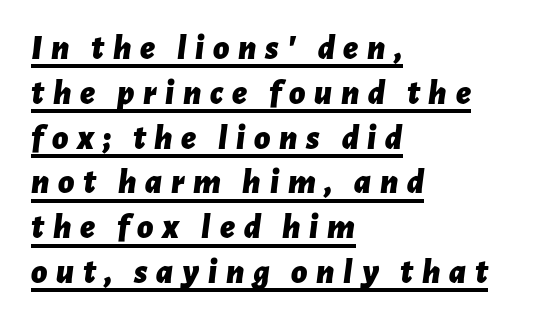
The text block is weighted toward the left margin, trailing off unevenly rightward. As a designer I'd log this as weight 700, bold. The block of text has a typical density, with ordinary space between rows. Notice how a bar underscores the lettering throughout. Letter spacing: wide. An italicized treatment has been applied to the whole sample.
